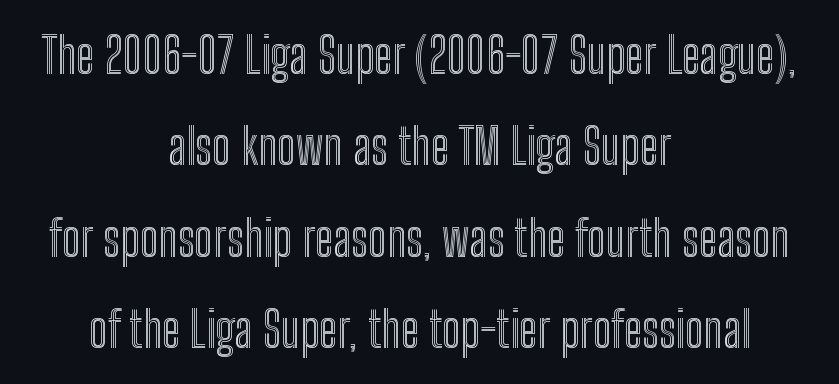
Leftover space on each line is divided equally before and after the words. Rendered with straight, roman letterforms. The area under the type is left untouched. Looks like regular typesetting: each glyph gets only the width it needs. Tracking here is standard; glyphs follow each other at the usual distance.
